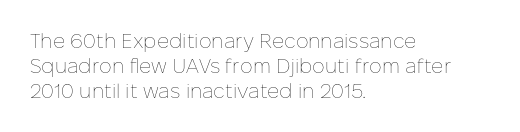
The image shows 20 px text type, upright; set left-aligned, normal line spacing (1.25x), normal letter spacing, not underlined.
